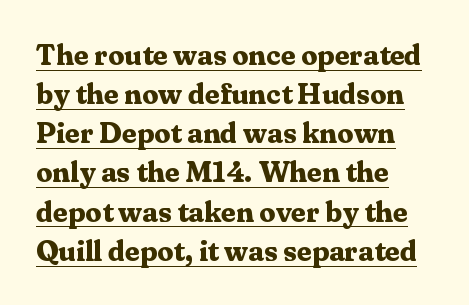
The image shows 29 px bold serif type, upright; set left-aligned, normal line spacing (1.35x), normal letter spacing, underlined; medium stroke contrast and a medium x-height.
